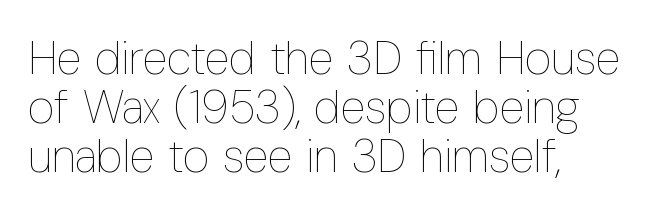
The image shows 46 px thin, condensed type, upright; set left-aligned, tight line spacing (1.06x), normal letter spacing, not underlined; low stroke contrast and a medium x-height.
